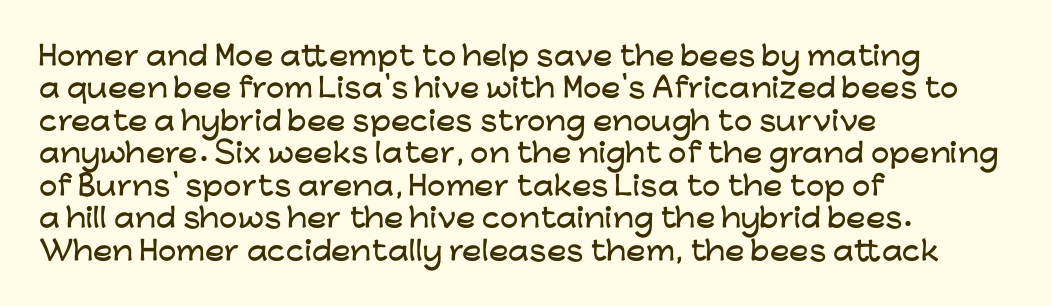
Q: Is the text italic (slanted)? A: No, it is upright.
Q: Is the text underlined? A: No.
Q: How is the paragraph aligned? A: Left-aligned.
Q: Is the spacing between letters normal or unusually wide? A: Normal.
Q: Is the spacing between lines tight, normal or loose? A: Normal.
